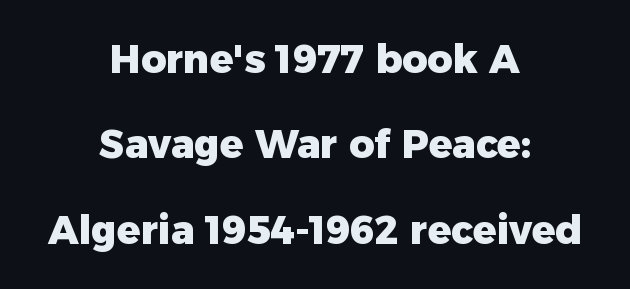
Q: Is the text bold? A: Yes.
Q: Is the text italic (slanted)? A: No, it is upright.
Q: Is the typeface a serif or a sans-serif typeface? A: Sans-serif.
Q: Is the text underlined? A: No.
Q: How is the paragraph aligned? A: Centered.
Q: Is the spacing between letters normal or unusually wide? A: Normal.
Q: Is the spacing between lines tight, normal or loose? A: Loose.
Q: Width (condensed, normal, or wide)? A: Normal.
Q: Stroke contrast? A: Low.
Q: x-height? A: Medium.
Q: Monospaced? A: No.
